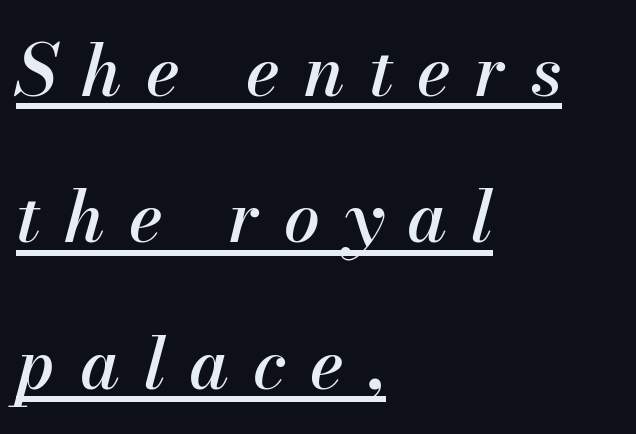
{"italic": "yes", "lean": "right", "slant_degrees": 13, "width": "normal", "stroke_contrast": "medium", "x_height": "small", "monospaced": "no", "underline": "yes", "align": "left", "line_spacing": "loose", "line_spacing_ratio": 2.06, "letter_spacing": "wide", "letter_spacing_em": 0.34, "glyph_px": 71}
